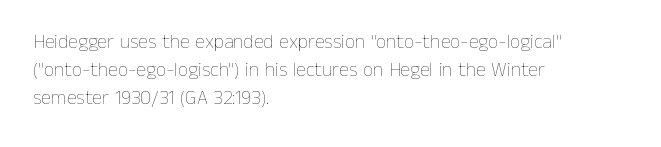
Nobody drew a line under any word here. When letters stand straight like this, we call the style roman or upright. The lines sit at an ordinary, default distance from one another. Summary of weight: not heavy and not bold.
